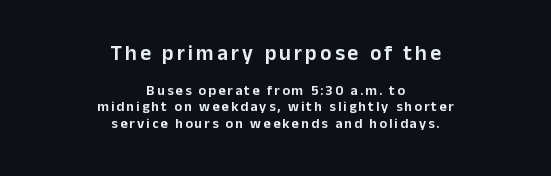
The lines are quadded center. The more generous point size was reserved for the upper chunk. The font's upright variant was chosen for this text. The foot of each line stays bare and open.
